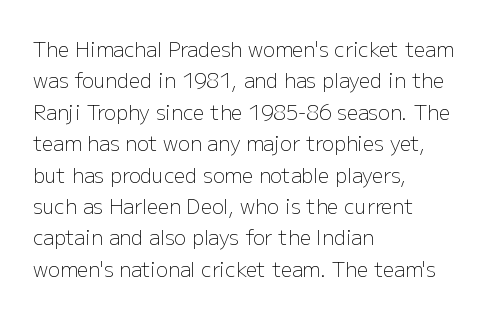
Line spacing here is normal. A typesetter would mark this as roman, not italic. The specimen omits any rule beneath the text block's lines. The rag falls on the right side of this text block. The characters are drawn with everyday or finer stroke widths.
